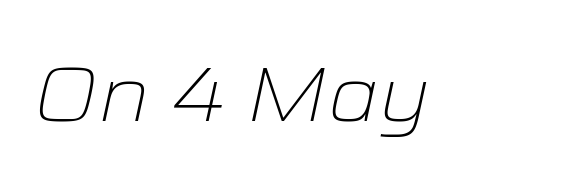
The image shows 77 px light, wide type, italic (leaning right); set normal letter spacing, not underlined; low stroke contrast and a medium x-height.
